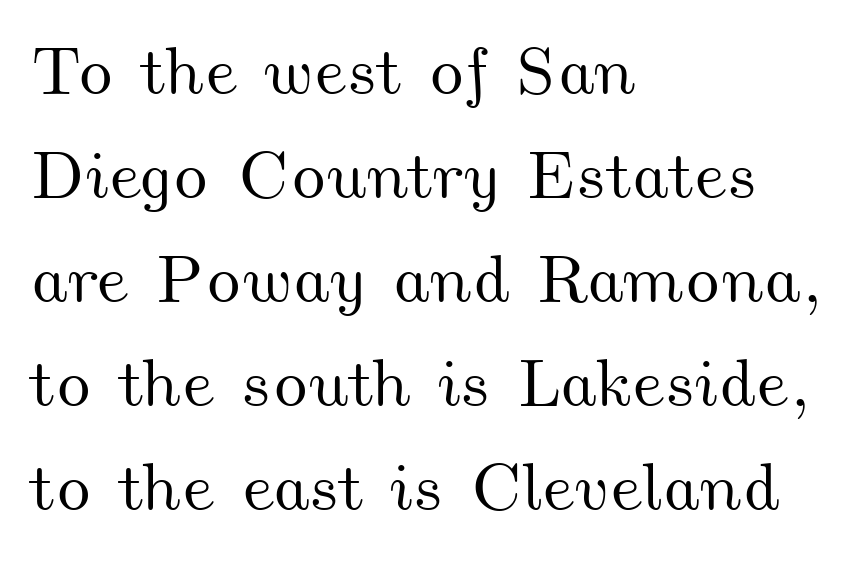
Q: Is the text underlined? A: No.
Q: How is the paragraph aligned? A: Left-aligned.
Q: Is the spacing between letters normal or unusually wide? A: Normal.
Q: Is the spacing between lines tight, normal or loose? A: Normal.
Q: Width (condensed, normal, or wide)? A: Wide.
Q: Stroke contrast? A: Medium.
Q: x-height? A: Small.
Q: Monospaced? A: No.
